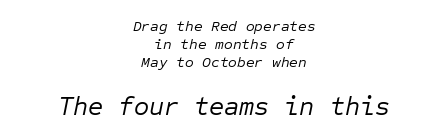
Q: Is the text bold? A: No.
Q: Is the text italic (slanted)? A: Yes, it leans right by about 12 degrees.
Q: Is the text underlined? A: No.
Q: How is the paragraph aligned? A: Centered.
Q: Is the spacing between letters normal or unusually wide? A: Normal.
Q: Which block of text is set in a larger size, the first (top) or the second (bottom)? A: The second (bottom) one.
